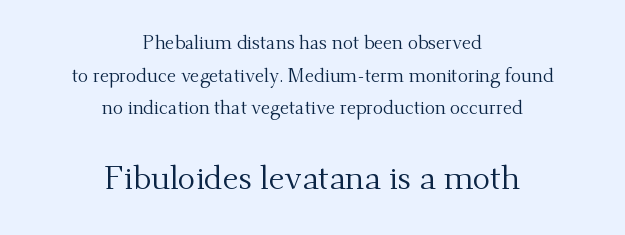
The image shows 33 px regular-weight serif type, upright; set centered, line spacing 1.72x, normal letter spacing, not underlined; the second (bottom) block is 1.74x larger; medium stroke contrast and a small x-height.
